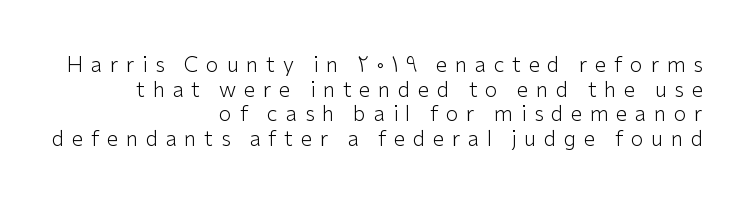
Descenders hang freely into open space. The letters are spread apart with noticeably loose tracking. Posture: straight, roman, zero tilt. This is not heavy type; no bold has been used.
